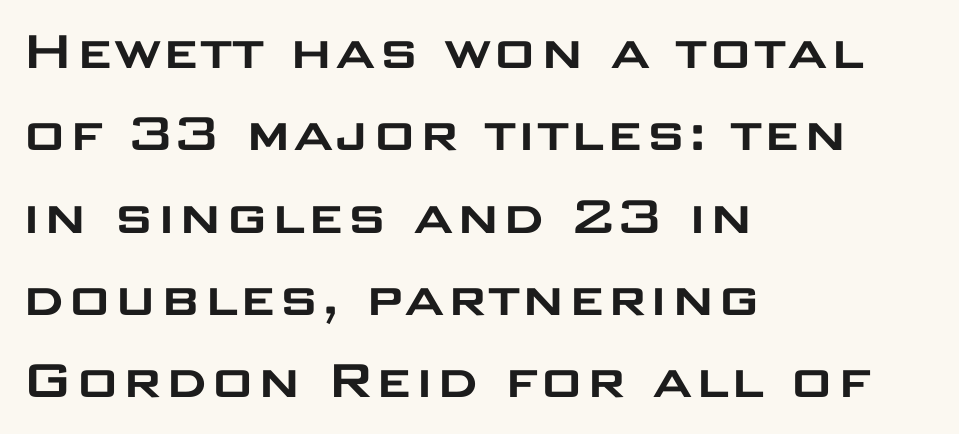
Each letter keeps its own natural width here, so spacing adapts to shape. Reading down the block, your eye returns to a fixed left position each line. What's the leading like? Ordinary, nothing unusual. Serif or sans? Sans — the stroke terminals are bare.
